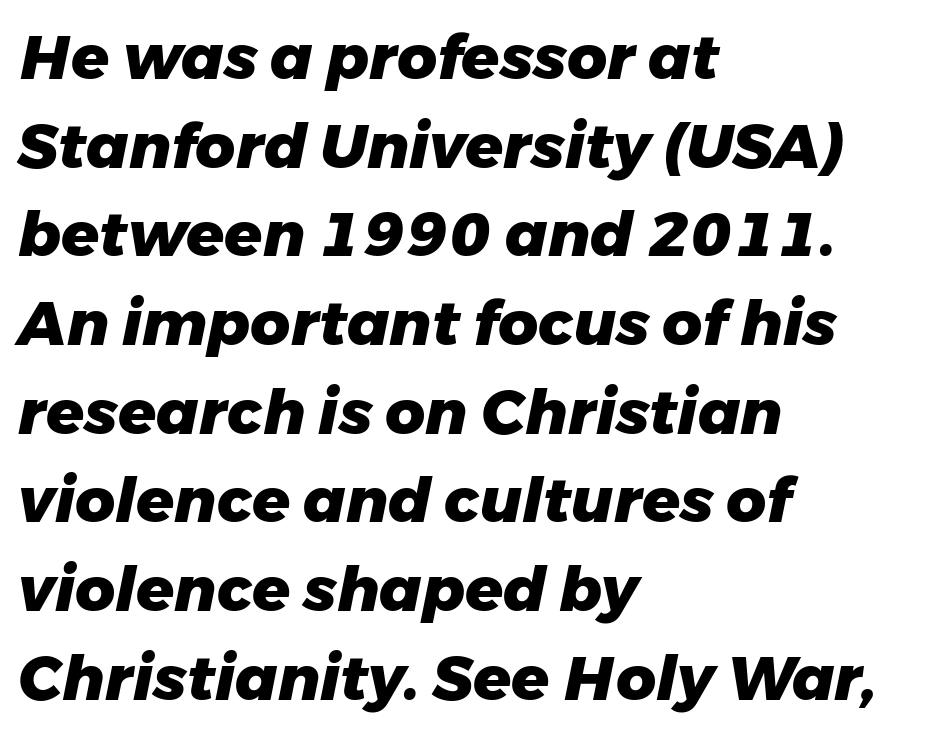
Q: Is the text bold? A: Yes.
Q: Is the text italic (slanted)? A: Yes, it leans right by about 11 degrees.
Q: Is the text underlined? A: No.
Q: How is the paragraph aligned? A: Left-aligned.
Q: Is the spacing between letters normal or unusually wide? A: Normal.
Q: Is the spacing between lines tight, normal or loose? A: Normal.
Q: Width (condensed, normal, or wide)? A: Normal.
Q: Stroke contrast? A: Low.
Q: x-height? A: Medium.
Q: Monospaced? A: No.
